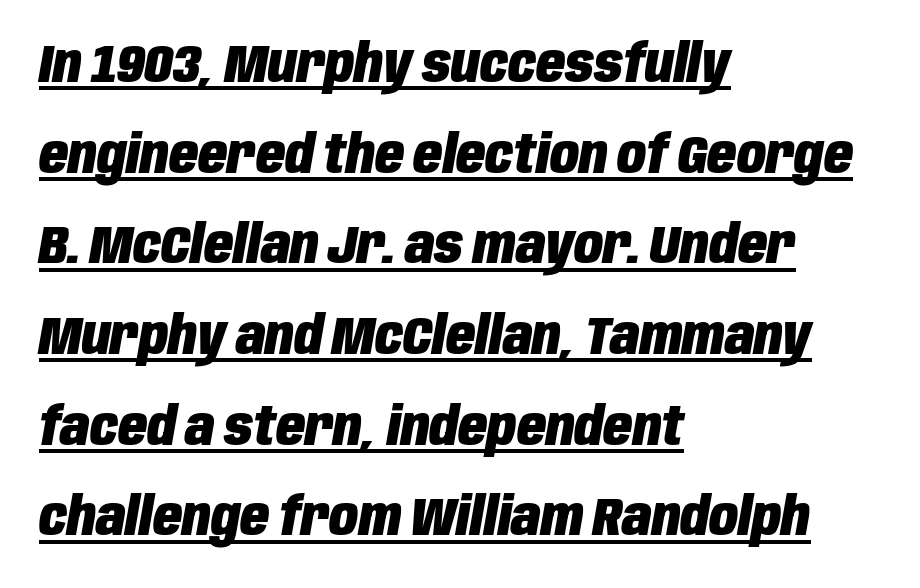
{"italic": "yes", "lean": "right", "slant_degrees": 10, "bold": "yes", "weight": "heavy", "width": "condensed", "stroke_contrast": "low", "x_height": "large", "monospaced": "no", "underline": "yes", "align": "left", "line_spacing_ratio": 1.71, "letter_spacing": "normal", "letter_spacing_em": 0.0, "glyph_px": 53}
